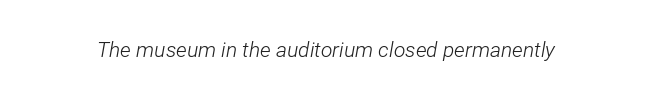
Q: Is the text bold? A: No.
Q: Is the text italic (slanted)? A: Yes, it leans right by about 12 degrees.
Q: Is the text underlined? A: No.
Q: Is the spacing between letters normal or unusually wide? A: Normal.
